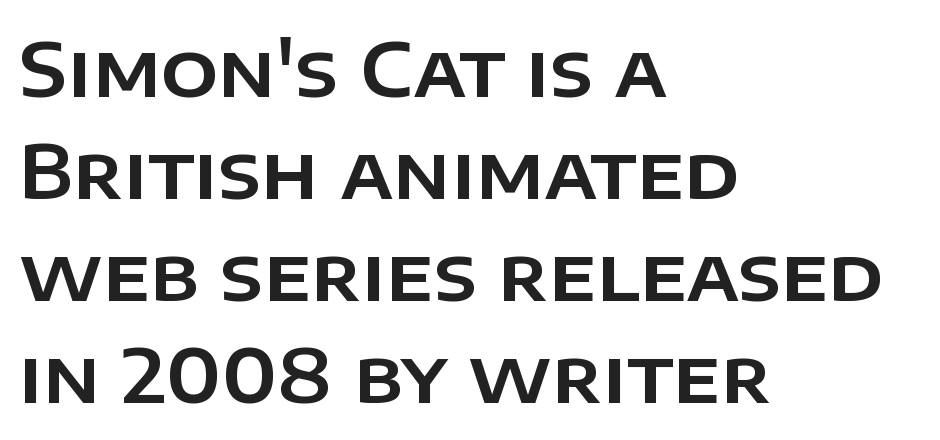
The font family rendered here belongs to the sans-serif group. Posture: upright roman. Descenders hang freely into open space. The type is set solid horizontally, with unmodified tracking. The rendering uses a moderate line-height, typical for paragraphs. Each line starts at the same left margin while the right side varies.
